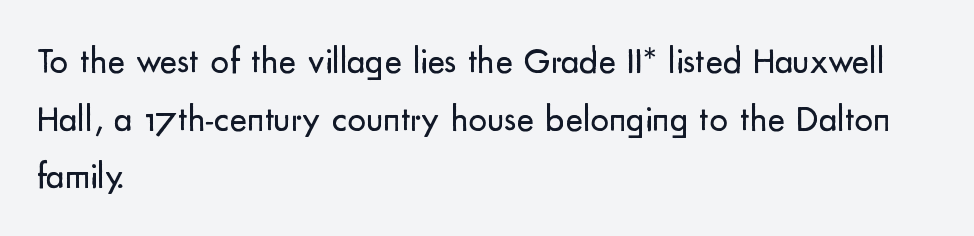
{"serif": "no", "italic": "no", "bold": "no", "weight": "regular", "width": "normal", "stroke_contrast": "low", "x_height": "small", "monospaced": "no", "underline": "no", "align": "left", "line_spacing": "normal", "line_spacing_ratio": 1.56, "letter_spacing": "normal", "letter_spacing_em": 0.0, "glyph_px": 37}
